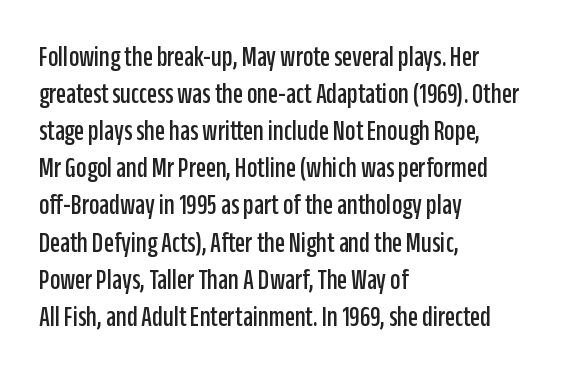
Q: Is the text italic (slanted)? A: No, it is upright.
Q: Is the typeface a serif or a sans-serif typeface? A: Sans-serif.
Q: Is the text underlined? A: No.
Q: How is the paragraph aligned? A: Left-aligned.
Q: Is the spacing between letters normal or unusually wide? A: Normal.
Q: Is the spacing between lines tight, normal or loose? A: Normal.
Q: Width (condensed, normal, or wide)? A: Condensed.
Q: Stroke contrast? A: Low.
Q: x-height? A: Large.
Q: Monospaced? A: No.
